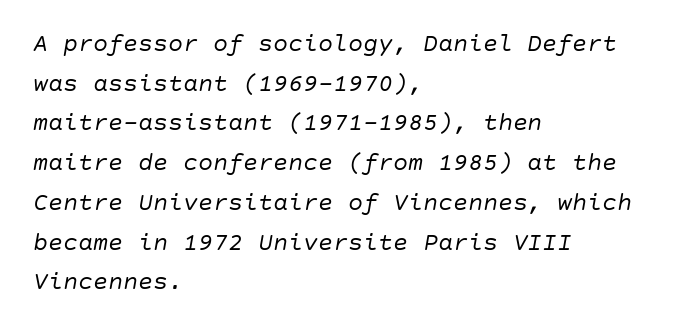
The image shows 25 px text type, italic (leaning right); set left-aligned, normal line spacing (1.59x), normal letter spacing, not underlined.
